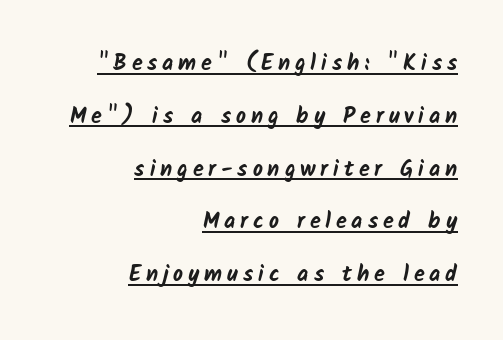
The image shows 22 px bold type; set right-aligned, loose line spacing (2.4x), unusually wide letter spacing (+0.22 em), underlined.
